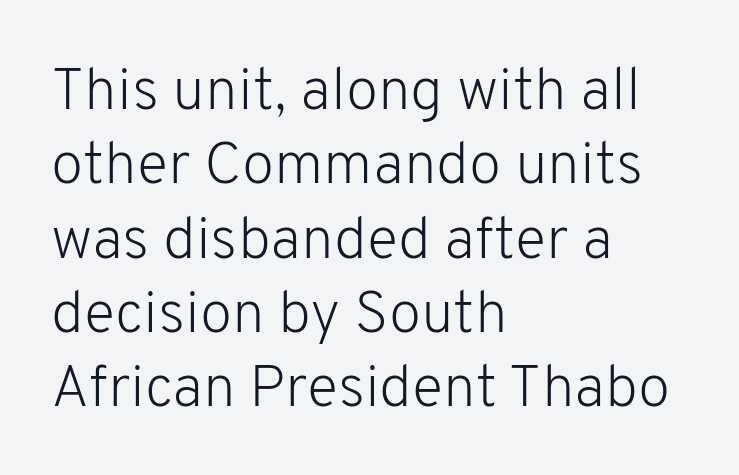
The image shows 59 px light sans-serif type, upright; set left-aligned, normal line spacing (1.26x), normal letter spacing, not underlined; low stroke contrast and a medium x-height.
